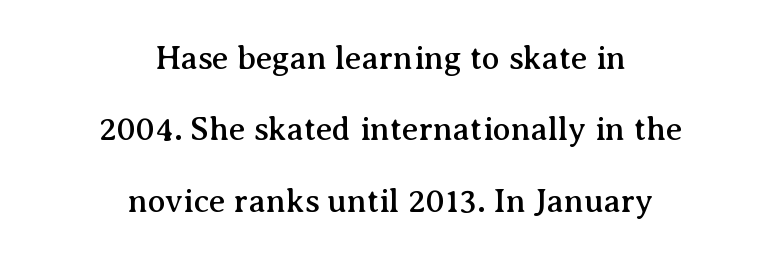
The image shows 33 px serif type, upright; set centered, loose line spacing (2.16x), normal letter spacing, not underlined; medium stroke contrast and a medium x-height.
